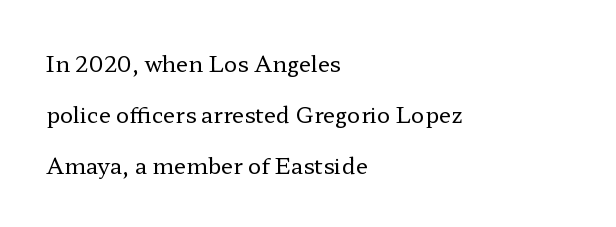
Q: Is the text bold? A: No.
Q: Is the text italic (slanted)? A: No, it is upright.
Q: Is the text underlined? A: No.
Q: How is the paragraph aligned? A: Left-aligned.
Q: Is the spacing between letters normal or unusually wide? A: Normal.
Q: Is the spacing between lines tight, normal or loose? A: Loose.
